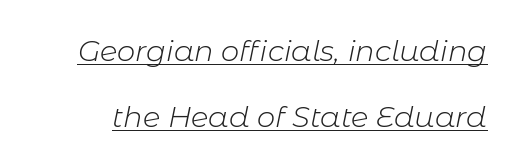
{"italic": "yes", "lean": "right", "slant_degrees": 11, "bold": "no", "weight": "light", "width": "normal", "stroke_contrast": "low", "x_height": "medium", "monospaced": "no", "underline": "yes", "line_spacing": "loose", "line_spacing_ratio": 2.26, "letter_spacing": "normal", "letter_spacing_em": 0.0, "glyph_px": 29}
